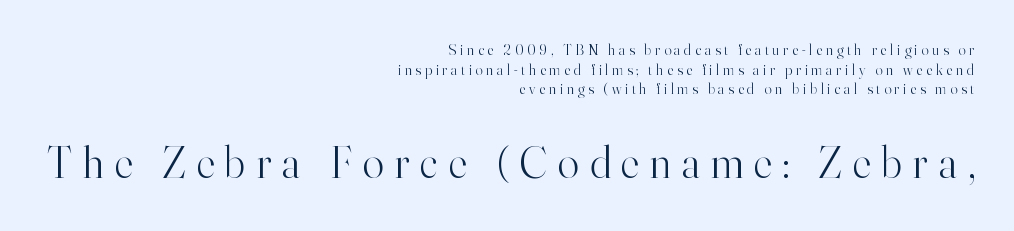
{"serif": "yes", "italic": "no", "bold": "no", "weight": "light", "width": "normal", "stroke_contrast": "high", "x_height": "small", "monospaced": "no", "underline": "no", "align": "right", "line_spacing": "normal", "line_spacing_ratio": 1.31, "letter_spacing": "wide", "letter_spacing_em": 0.25, "larger_block": "second", "size_ratio": 2.93, "glyph_px": 44}
